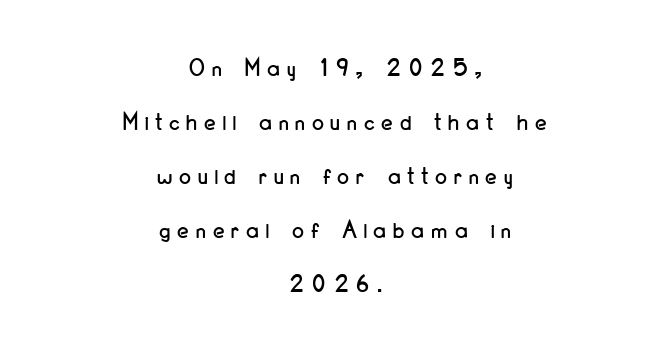
Quick note: interline space is abundant. The whitespace from short lines is split evenly between both sides. Letters rest on an invisible, unmarked baseline. Italic: no, the glyphs are upright roman. Glyph-to-glyph distance is far greater than everyday printed text.
